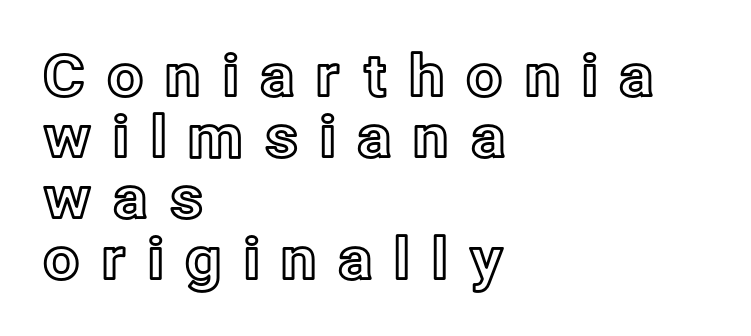
The image shows 58 px text type, upright; set left-aligned, tight line spacing (1.05x), unusually wide letter spacing (+0.34 em), not underlined; a medium x-height.
